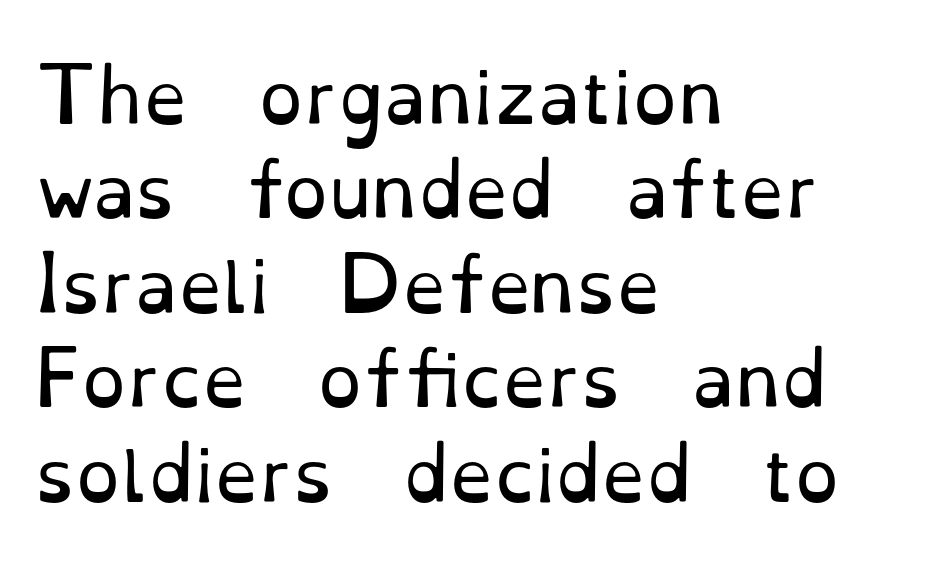
The image shows 71 px regular-weight type, upright; set left-aligned, normal line spacing (1.33x), normal letter spacing, not underlined; low stroke contrast and a small x-height.
